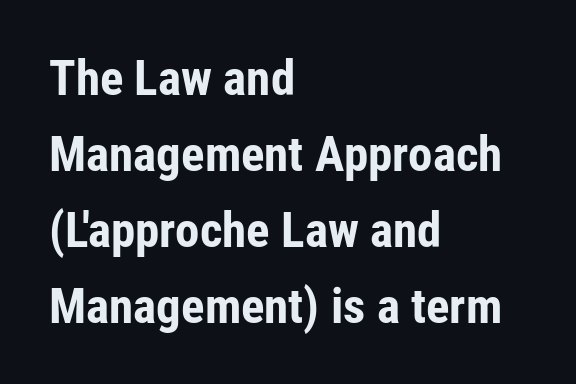
Q: Is the text bold? A: Yes.
Q: Is the text italic (slanted)? A: No, it is upright.
Q: Is the typeface a serif or a sans-serif typeface? A: Sans-serif.
Q: Is the text underlined? A: No.
Q: How is the paragraph aligned? A: Left-aligned.
Q: Is the spacing between letters normal or unusually wide? A: Normal.
Q: Is the spacing between lines tight, normal or loose? A: Normal.
Q: Width (condensed, normal, or wide)? A: Condensed.
Q: Stroke contrast? A: Low.
Q: x-height? A: Medium.
Q: Monospaced? A: No.
